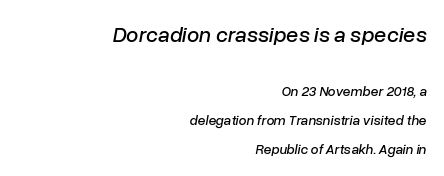
The face used here has a pronounced slope to its letters. Lines of text with bare space underneath. Line spacing here is loose. This sample uses plain, unmodified letter spacing. Is the block centered? No — it sits flush against the right margin.
